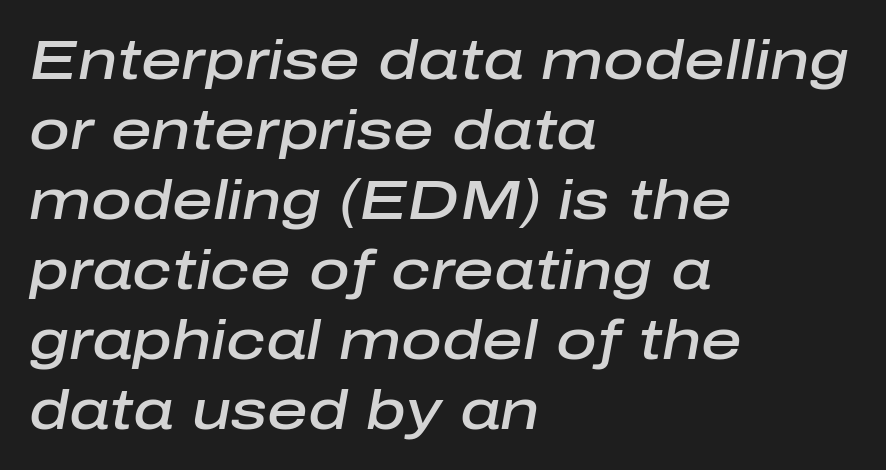
Caption: standard tracking, unaltered. Looks like regular typesetting: each glyph gets only the width it needs. Tall strokes in this sample are angled rather than plumb. This block has exactly the height ordinary leading produces. In CSS terms this would be text-align: left. These words are printed semibold, heavier than regular yet not bold.
